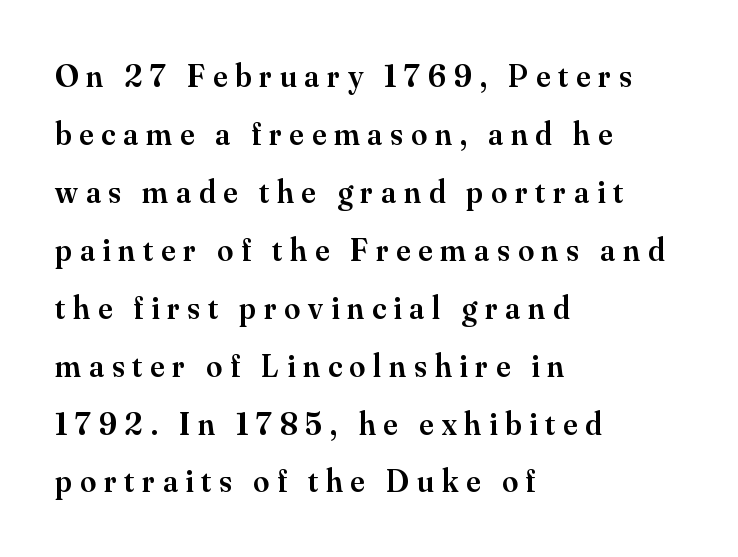
The area under the type is left untouched. Italic: no, the glyphs are upright roman. The lines in this sample share a left origin and differ only in where they stop. The letters advance in unequal steps, a hallmark of proportional type. The rendering inserts visible extra space after every character. Each letter's strokes conclude with small projecting serifs.
